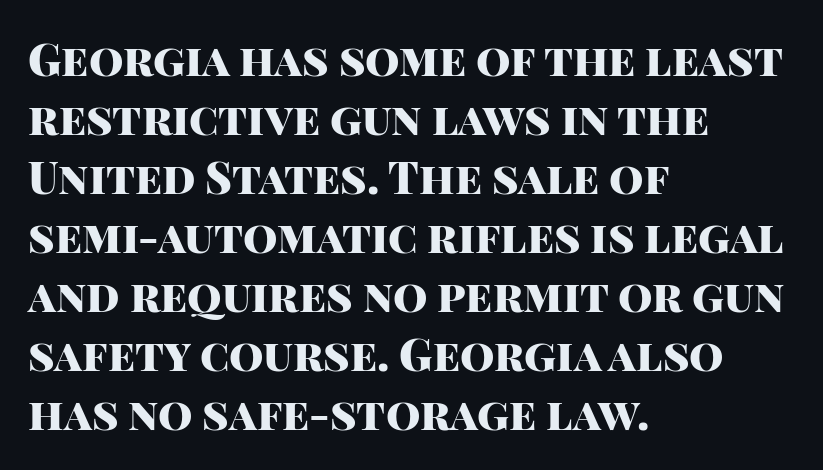
The image shows 44 px heavy sans-serif type, upright; set left-aligned, normal line spacing (1.34x), normal letter spacing, not underlined; high stroke contrast and a large x-height.
